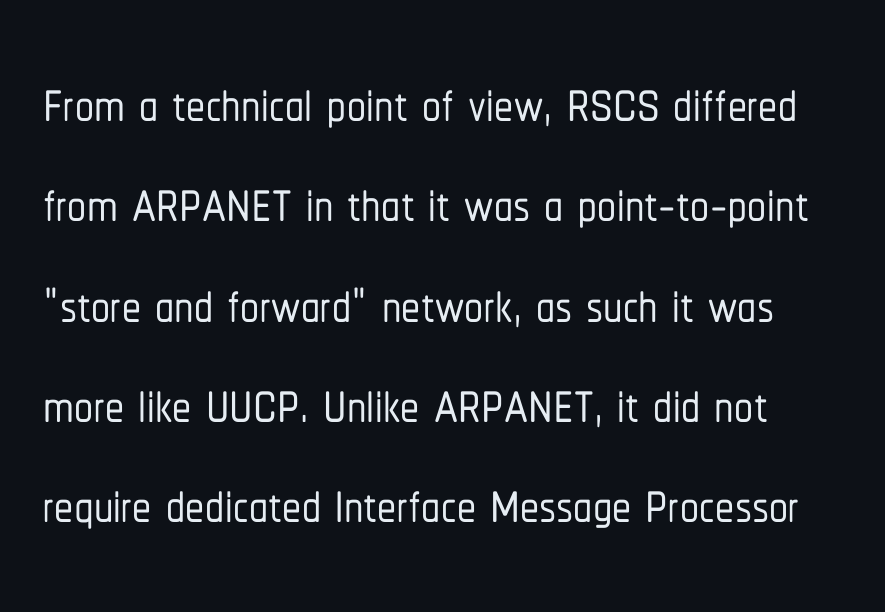
Looks like regular typesetting: each glyph gets only the width it needs. Letter spacing: default. Serif or sans? Sans — the stroke terminals are bare. Letters rest on an invisible, unmarked baseline.
